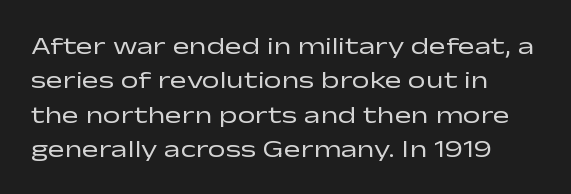
Q: Is the text bold? A: No.
Q: Is the text italic (slanted)? A: No, it is upright.
Q: Is the text underlined? A: No.
Q: How is the paragraph aligned? A: Left-aligned.
Q: Is the spacing between letters normal or unusually wide? A: Normal.
Q: Is the spacing between lines tight, normal or loose? A: Normal.
